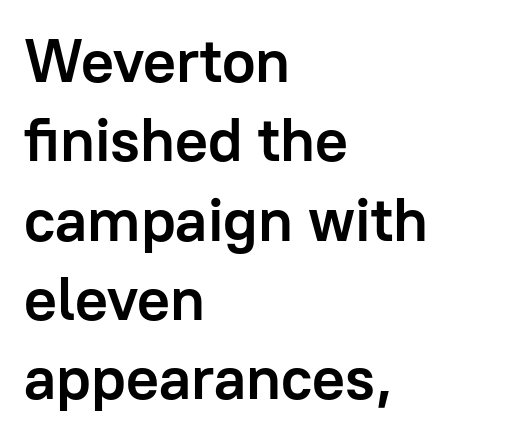
The image shows 61 px semibold sans-serif type, upright; set left-aligned, normal line spacing (1.3x), normal letter spacing, not underlined; low stroke contrast and a medium x-height.
